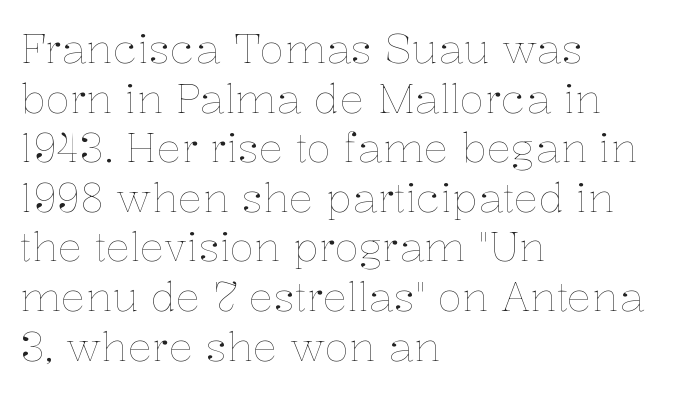
The image shows 41 px thin type, upright; set left-aligned, line spacing 1.21x, normal letter spacing, not underlined; low stroke contrast and a medium x-height.
